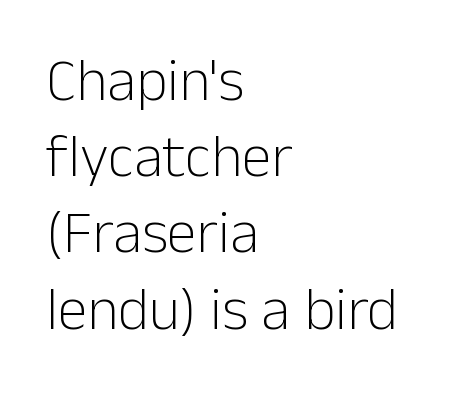
{"serif": "no", "italic": "no", "bold": "no", "weight": "light", "width": "normal", "stroke_contrast": "low", "x_height": "medium", "monospaced": "no", "underline": "no", "align": "left", "line_spacing": "normal", "line_spacing_ratio": 1.27, "letter_spacing": "normal", "letter_spacing_em": 0.0, "glyph_px": 60}
